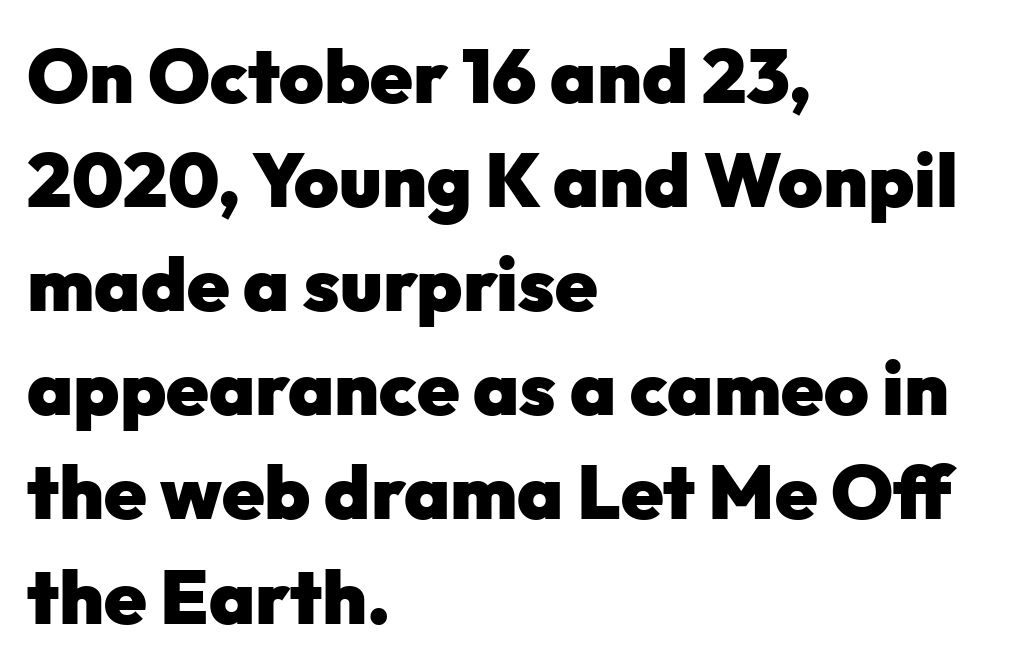
The image shows 76 px heavy sans-serif type, upright; set left-aligned, normal line spacing (1.37x), normal letter spacing, not underlined; low stroke contrast and a medium x-height.
